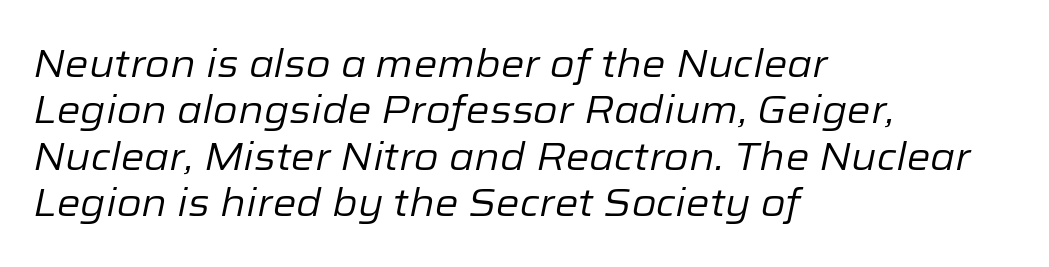
The image shows 38 px regular-weight type, italic (leaning right); set left-aligned, line spacing 1.22x, normal letter spacing, not underlined; low stroke contrast and a medium x-height.
